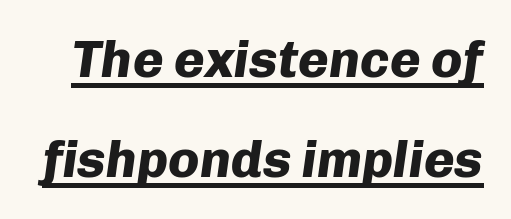
The image shows 52 px heavy type, italic (leaning right); set loose line spacing (1.93x), normal letter spacing, underlined; low stroke contrast and a medium x-height.
